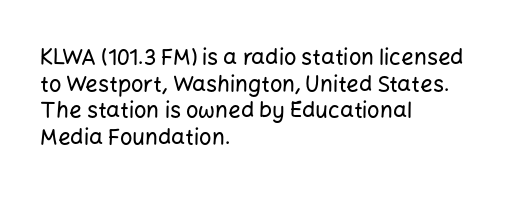
{"italic": "no", "underline": "no", "align": "left", "line_spacing_ratio": 1.21, "letter_spacing": "normal", "letter_spacing_em": 0.0, "glyph_px": 22}
